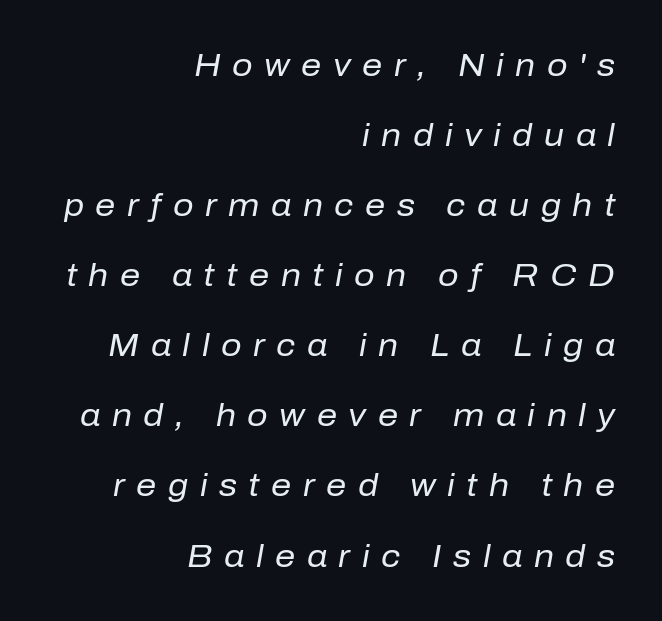
Q: Is the text bold? A: No.
Q: Is the text italic (slanted)? A: Yes, it leans right by about 10 degrees.
Q: Is the text underlined? A: No.
Q: How is the paragraph aligned? A: Right-aligned.
Q: Is the spacing between letters normal or unusually wide? A: Unusually wide.
Q: Is the spacing between lines tight, normal or loose? A: Loose.
Q: Width (condensed, normal, or wide)? A: Normal.
Q: Stroke contrast? A: Low.
Q: x-height? A: Medium.
Q: Monospaced? A: No.
